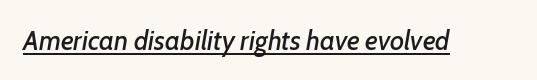
Q: Is the text italic (slanted)? A: Yes, it leans right by about 7 degrees.
Q: Is the text underlined? A: Yes.
Q: Is the spacing between letters normal or unusually wide? A: Normal.
